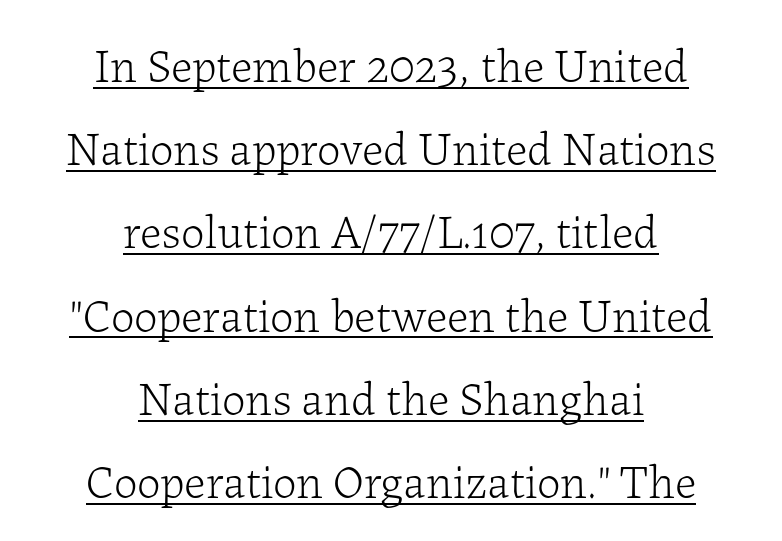
The image shows 47 px light serif type, upright; set centered, line spacing 1.77x, normal letter spacing, underlined; low stroke contrast and a medium x-height.
